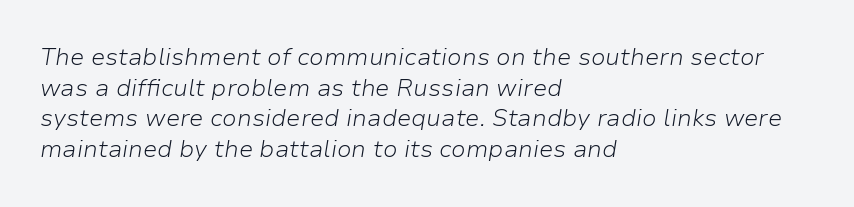
{"italic": "yes", "lean": "right", "slant_degrees": 9, "bold": "no", "underline": "no", "align": "left", "line_spacing": "normal", "line_spacing_ratio": 1.28, "letter_spacing": "normal", "letter_spacing_em": 0.0, "glyph_px": 24}
